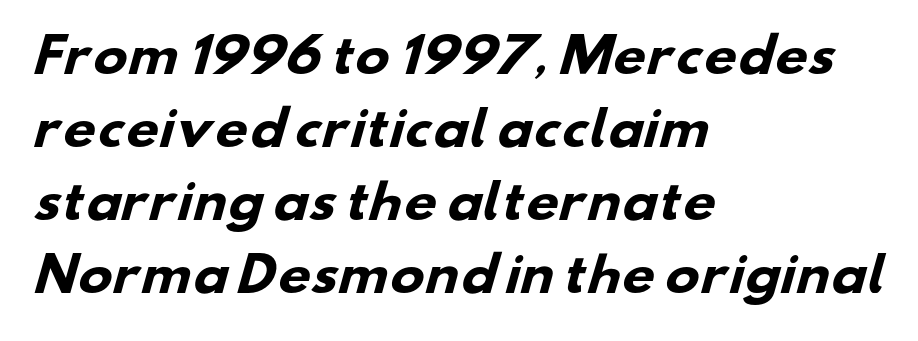
Q: Is the text bold? A: Yes.
Q: Is the typeface a serif or a sans-serif typeface? A: Sans-serif.
Q: Is the text underlined? A: No.
Q: How is the paragraph aligned? A: Left-aligned.
Q: Is the spacing between letters normal or unusually wide? A: Normal.
Q: Is the spacing between lines tight, normal or loose? A: Normal.
Q: Width (condensed, normal, or wide)? A: Wide.
Q: Stroke contrast? A: Low.
Q: x-height? A: Small.
Q: Monospaced? A: No.
